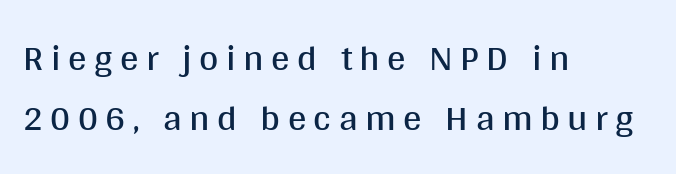
{"serif": "no", "italic": "no", "bold": "no", "weight": "regular", "width": "normal", "stroke_contrast": "medium", "x_height": "large", "monospaced": "no", "underline": "no", "align": "left", "line_spacing": "normal", "line_spacing_ratio": 1.61, "letter_spacing": "wide", "letter_spacing_em": 0.2, "glyph_px": 37}
